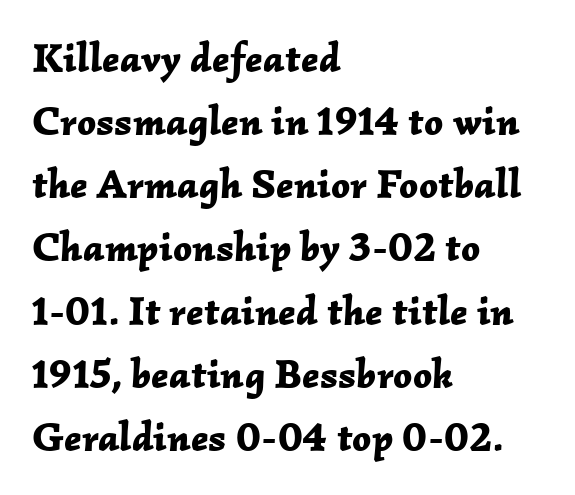
{"italic": "yes", "lean": "right", "slant_degrees": 2, "bold": "yes", "weight": "bold", "width": "normal", "stroke_contrast": "low", "x_height": "medium", "monospaced": "no", "underline": "no", "align": "left", "line_spacing": "normal", "line_spacing_ratio": 1.54, "letter_spacing": "normal", "letter_spacing_em": 0.0, "glyph_px": 41}
